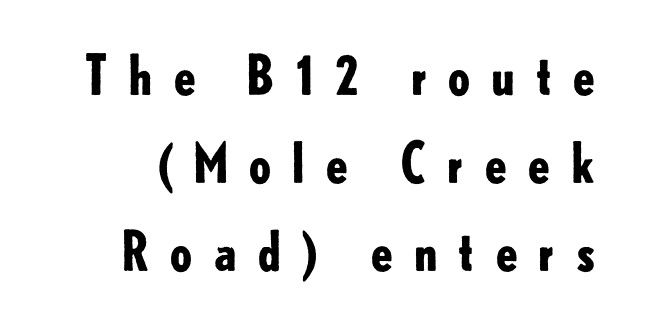
The image shows 53 px bold sans-serif type, upright; set normal line spacing (1.66x), unusually wide letter spacing (+0.34 em), not underlined; low stroke contrast and a small x-height.
